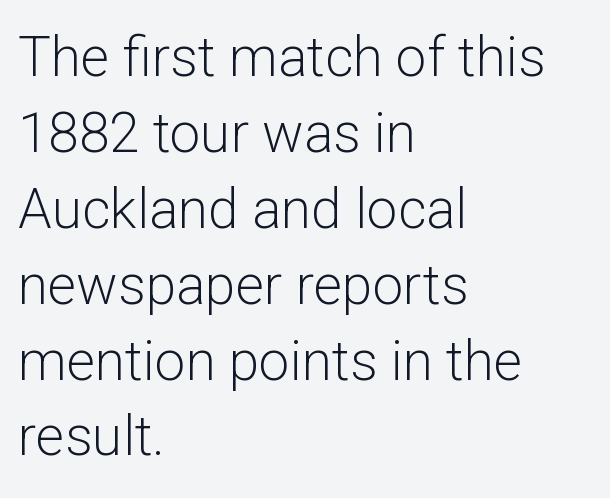
The image shows 55 px light sans-serif type, upright; set left-aligned, normal line spacing (1.38x), normal letter spacing, not underlined; low stroke contrast and a medium x-height.
